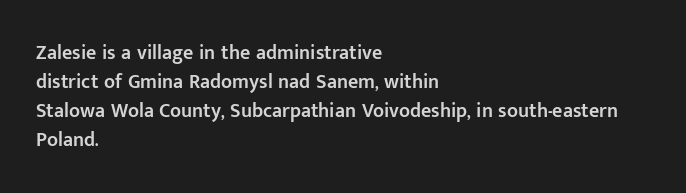
Q: Is the text bold? A: Semi-bold.
Q: Is the text italic (slanted)? A: No, it is upright.
Q: Is the text underlined? A: No.
Q: How is the paragraph aligned? A: Left-aligned.
Q: Is the spacing between letters normal or unusually wide? A: Normal.
Q: Is the spacing between lines tight, normal or loose? A: Normal.
